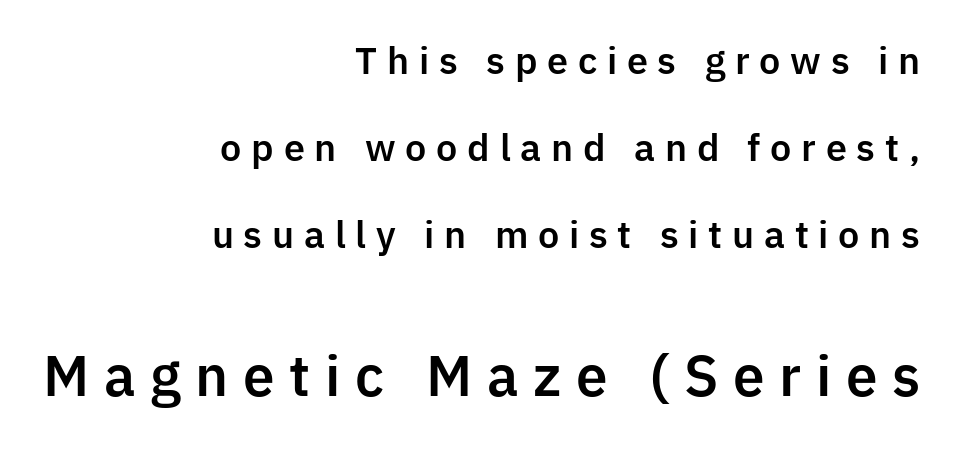
Q: Is the text italic (slanted)? A: No, it is upright.
Q: Is the typeface a serif or a sans-serif typeface? A: Sans-serif.
Q: Is the text underlined? A: No.
Q: How is the paragraph aligned? A: Right-aligned.
Q: Is the spacing between letters normal or unusually wide? A: Unusually wide.
Q: Is the spacing between lines tight, normal or loose? A: Loose.
Q: Which block of text is set in a larger size, the first (top) or the second (bottom)? A: The second (bottom) one.
Q: Width (condensed, normal, or wide)? A: Normal.
Q: Stroke contrast? A: Low.
Q: x-height? A: Medium.
Q: Monospaced? A: No.
